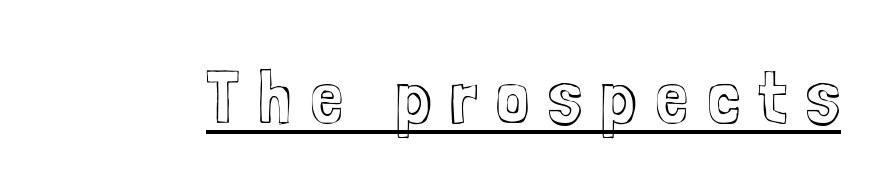
The image shows 75 px condensed type, upright; set unusually wide letter spacing (+0.25 em), underlined; a medium x-height.
